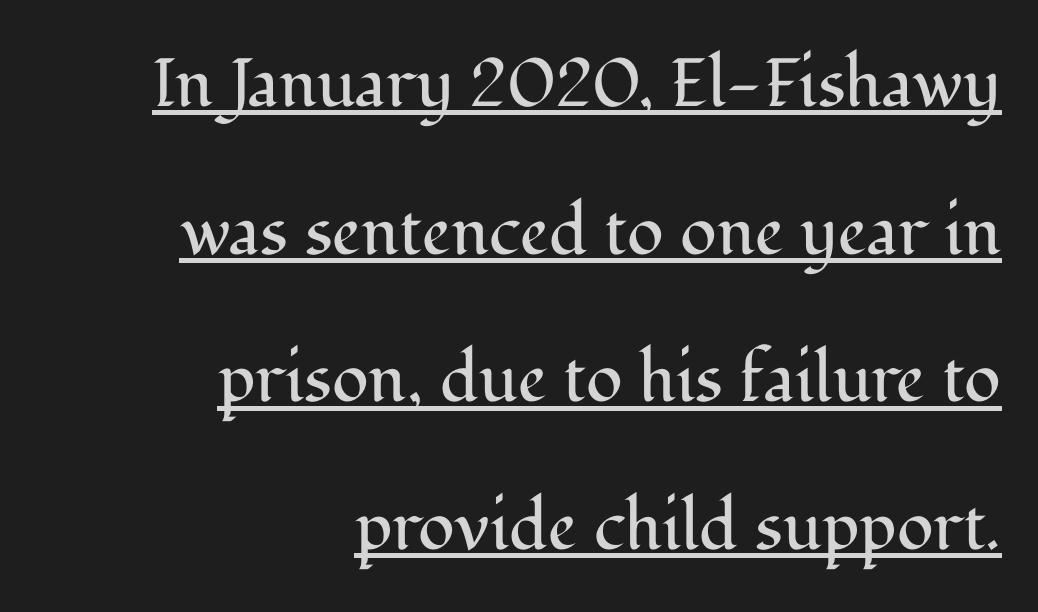
Airy leading. Emphasis is given by a line drawn under the lettering. Here the glyphs are tracked normally, forming tight word shapes. Look at the bottom of the vertical strokes: they flare into serifs here.
